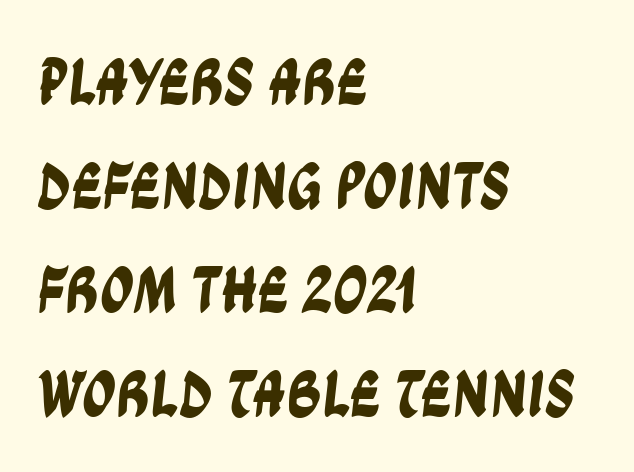
{"serif": "no", "width": "condensed", "stroke_contrast": "low", "x_height": "large", "monospaced": "no", "underline": "no", "align": "left", "line_spacing": "normal", "line_spacing_ratio": 1.55, "letter_spacing": "normal", "letter_spacing_em": 0.0, "glyph_px": 67}
